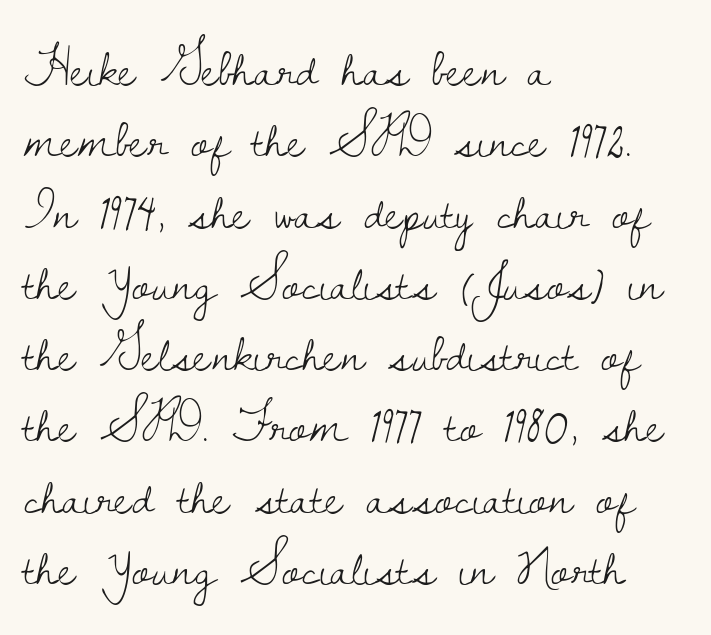
Q: Is the text bold? A: No.
Q: Is the text italic (slanted)? A: Yes.
Q: Is the typeface a serif or a sans-serif typeface? A: Serif.
Q: Is the text underlined? A: No.
Q: How is the paragraph aligned? A: Left-aligned.
Q: Is the spacing between letters normal or unusually wide? A: Normal.
Q: Is the spacing between lines tight, normal or loose? A: Normal.
Q: Width (condensed, normal, or wide)? A: Normal.
Q: Stroke contrast? A: Low.
Q: x-height? A: Small.
Q: Monospaced? A: No.
